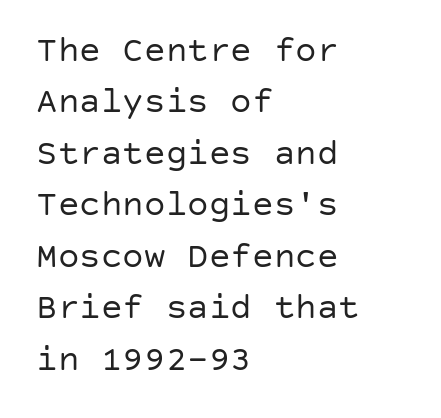
Does the lettering tilt? It doesn't — this is upright. The rendering keeps characters at their native spacing. The paragraph shown leans on its left margin. Quick note: underline off. Is the stroke heavy? The answer is a plain regular-or-lighter.
